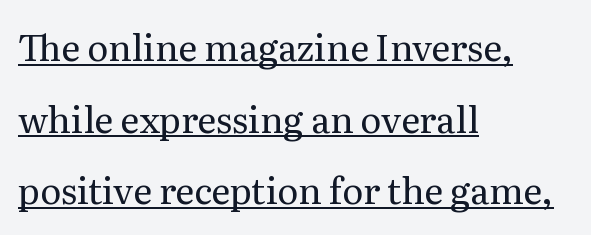
{"serif": "yes", "italic": "no", "bold": "no", "weight": "regular", "width": "normal", "stroke_contrast": "medium", "x_height": "medium", "monospaced": "no", "underline": "yes", "align": "left", "line_spacing": "loose", "line_spacing_ratio": 1.99, "letter_spacing": "normal", "letter_spacing_em": 0.0, "glyph_px": 36}
